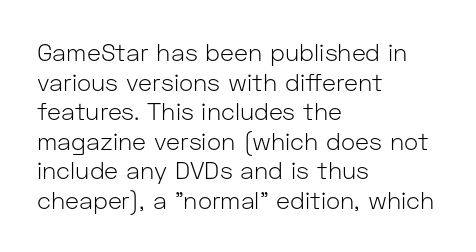
Q: Is the text bold? A: No.
Q: Is the text italic (slanted)? A: No, it is upright.
Q: Is the text underlined? A: No.
Q: How is the paragraph aligned? A: Left-aligned.
Q: Is the spacing between letters normal or unusually wide? A: Normal.
